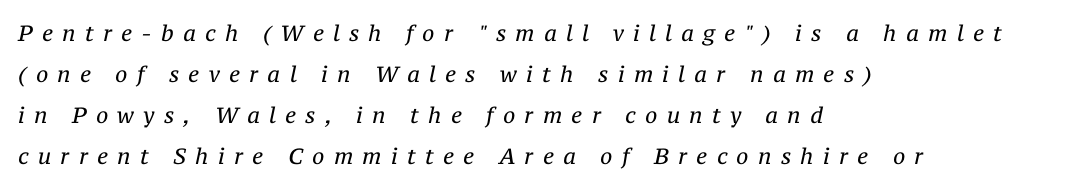
These lines stack with their left ends in a neat column. Check under the words: just untouched page. The specimen reads as italic at a glance. This rendering widens character spacing well past its baseline value. Letters have the restrained weight of plain body copy at most.
